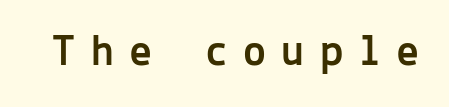
The image shows 46 px sans-serif type, upright, monospaced; set unusually wide letter spacing (+0.33 em), not underlined; a medium x-height.
